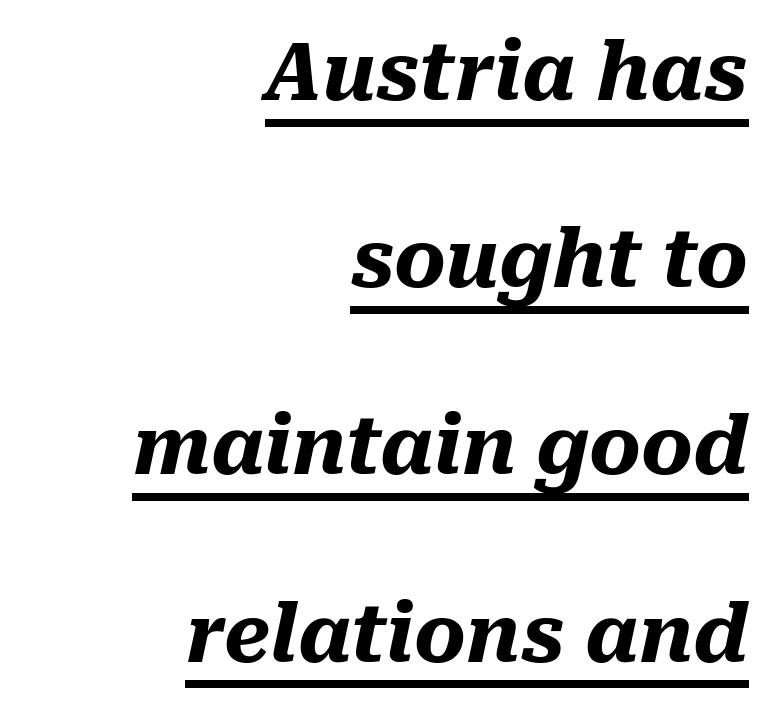
Q: Is the text bold? A: Yes.
Q: Is the text italic (slanted)? A: Yes, it leans right by about 10 degrees.
Q: Is the text underlined? A: Yes.
Q: How is the paragraph aligned? A: Right-aligned.
Q: Is the spacing between letters normal or unusually wide? A: Normal.
Q: Is the spacing between lines tight, normal or loose? A: Loose.
Q: Width (condensed, normal, or wide)? A: Normal.
Q: Stroke contrast? A: Medium.
Q: x-height? A: Medium.
Q: Monospaced? A: No.
